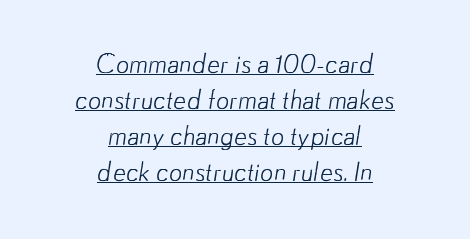
{"bold": "no", "underline": "yes", "align": "center", "line_spacing": "normal", "line_spacing_ratio": 1.38, "letter_spacing": "normal", "letter_spacing_em": 0.0, "glyph_px": 26}
